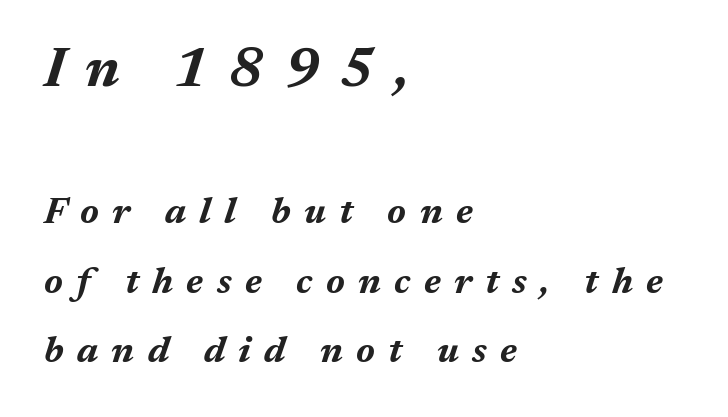
When letters slant like this, we call the style italic. Where is the straight margin? On the left. Stroke thickness is high; the sample reads as a true bold. Letter spacing: wide. A typesetter would call this proportional, since set widths differ per character. The earlier block is typeset at a bigger size than the later block.
